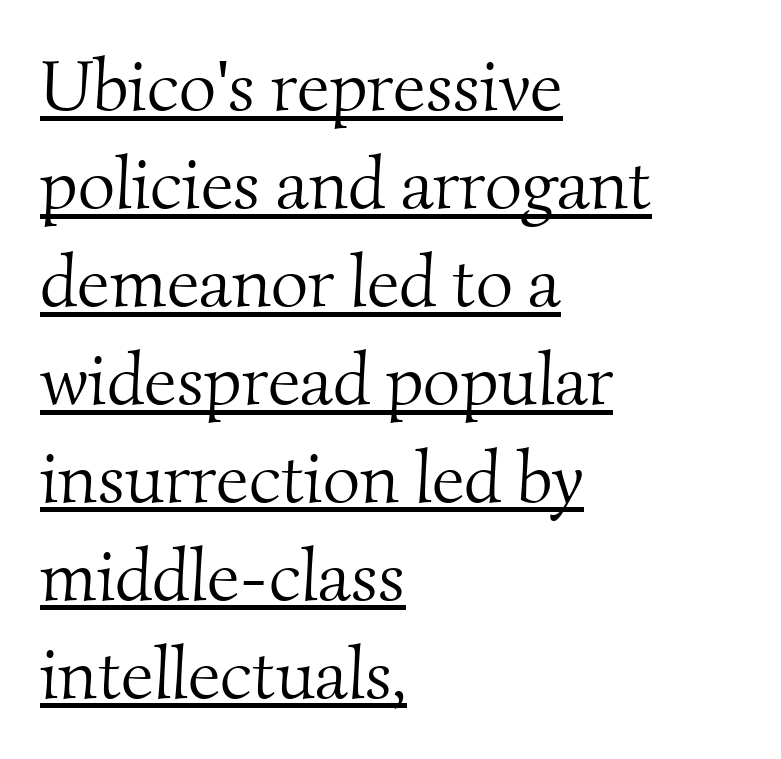
{"serif": "yes", "bold": "no", "weight": "light", "width": "normal", "stroke_contrast": "medium", "x_height": "small", "monospaced": "no", "underline": "yes", "align": "left", "line_spacing": "normal", "line_spacing_ratio": 1.36, "letter_spacing": "normal", "letter_spacing_em": 0.0, "glyph_px": 72}
